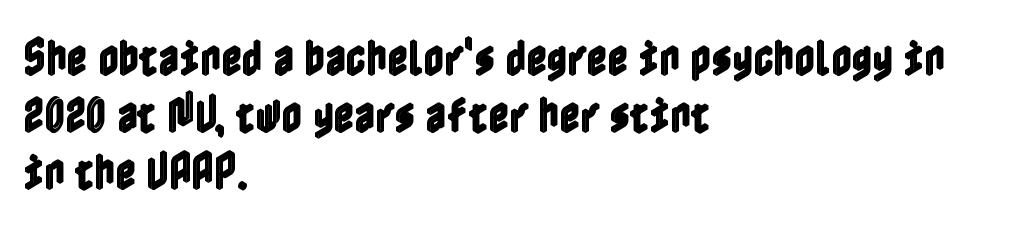
Alignment: flush left. The passage shown has conventional tracking throughout. A normal amount of white space separates one row of letters from the next. The type sits square on the baseline with zero lean. Nobody drew a line under any word here.
